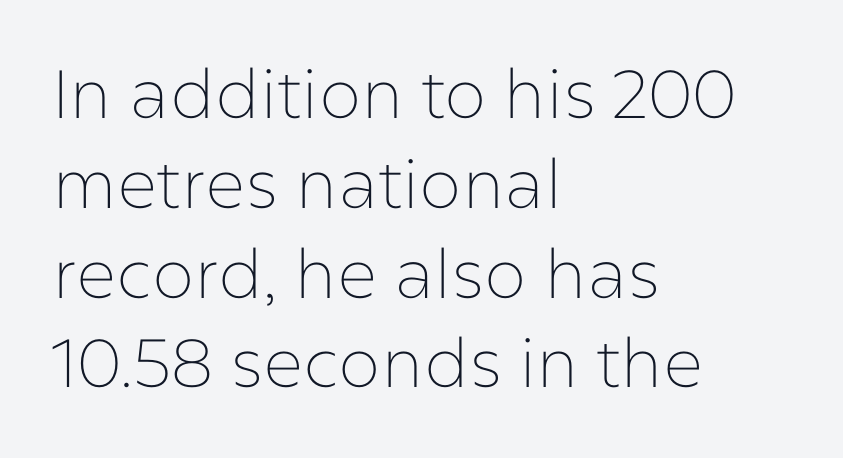
Q: Is the text bold? A: No.
Q: Is the text italic (slanted)? A: No, it is upright.
Q: Is the typeface a serif or a sans-serif typeface? A: Sans-serif.
Q: Is the text underlined? A: No.
Q: How is the paragraph aligned? A: Left-aligned.
Q: Is the spacing between letters normal or unusually wide? A: Normal.
Q: Is the spacing between lines tight, normal or loose? A: Normal.
Q: Width (condensed, normal, or wide)? A: Normal.
Q: Stroke contrast? A: Low.
Q: x-height? A: Medium.
Q: Monospaced? A: No.
